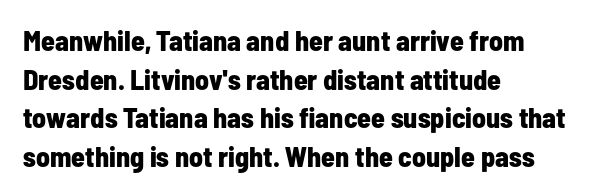
Q: Is the text bold? A: Yes.
Q: Is the text italic (slanted)? A: No, it is upright.
Q: Is the typeface a serif or a sans-serif typeface? A: Sans-serif.
Q: Is the text underlined? A: No.
Q: How is the paragraph aligned? A: Left-aligned.
Q: Is the spacing between letters normal or unusually wide? A: Normal.
Q: Is the spacing between lines tight, normal or loose? A: Normal.
Q: Width (condensed, normal, or wide)? A: Condensed.
Q: Stroke contrast? A: Low.
Q: x-height? A: Medium.
Q: Monospaced? A: No.
